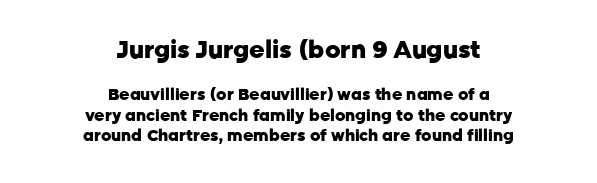
Q: Is the text bold? A: Yes.
Q: Is the text italic (slanted)? A: No, it is upright.
Q: Is the text underlined? A: No.
Q: How is the paragraph aligned? A: Centered.
Q: Is the spacing between letters normal or unusually wide? A: Normal.
Q: Is the spacing between lines tight, normal or loose? A: Normal.
Q: Which block of text is set in a larger size, the first (top) or the second (bottom)? A: The first (top) one.
